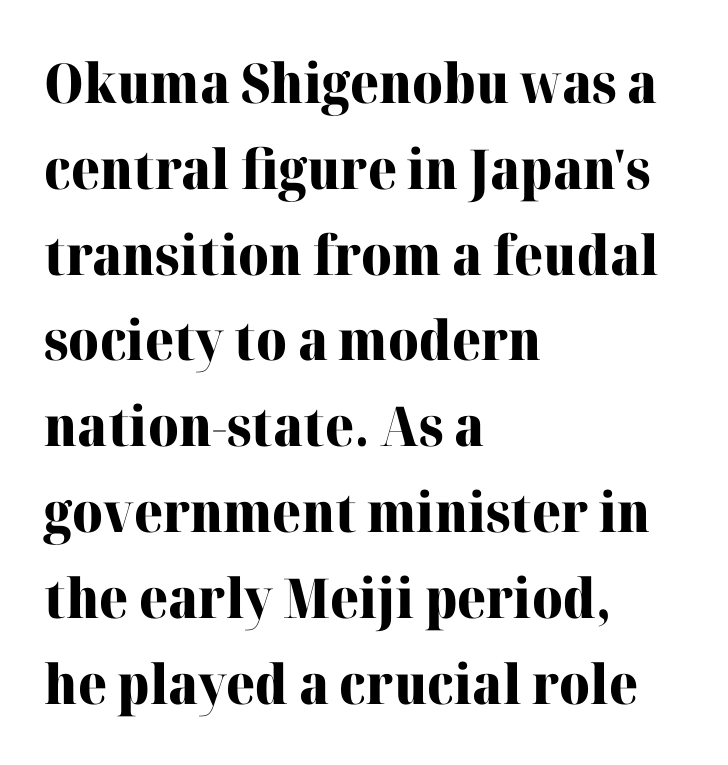
The image shows 55 px heavy serif type, upright; set left-aligned, normal line spacing (1.56x), normal letter spacing, not underlined; high stroke contrast and a medium x-height.
